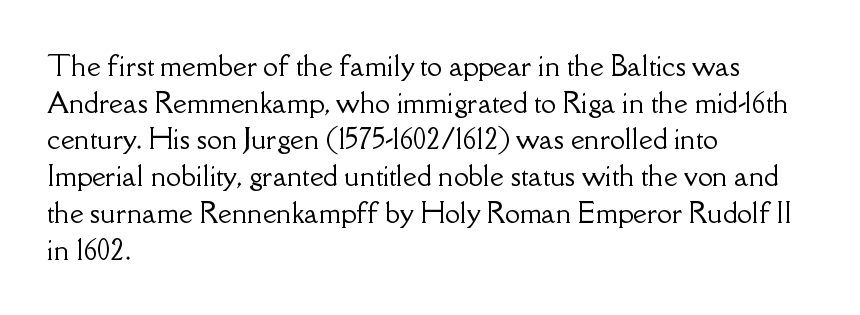
Q: Is the text italic (slanted)? A: No, it is upright.
Q: Is the text underlined? A: No.
Q: How is the paragraph aligned? A: Left-aligned.
Q: Is the spacing between letters normal or unusually wide? A: Normal.
Q: Is the spacing between lines tight, normal or loose? A: Normal.
